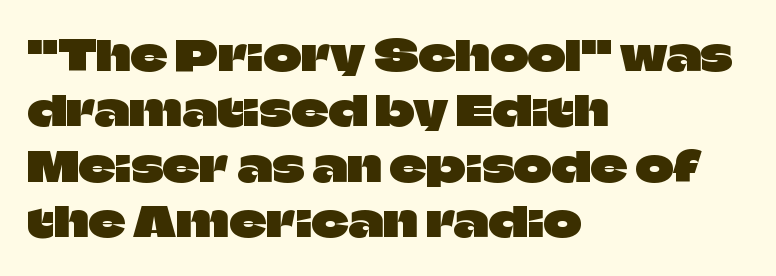
The image shows 41 px sans-serif type, upright; set left-aligned, normal line spacing (1.35x), normal letter spacing, not underlined; low stroke contrast and a large x-height.
